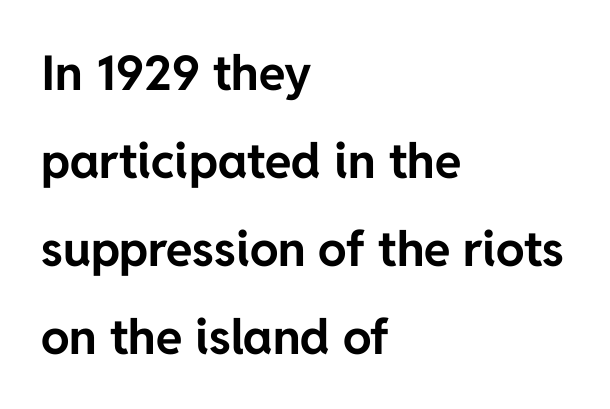
The axis of the letterforms is exactly vertical. Characters follow at the spacing the type designer built in. Where is the straight margin? On the left. The face used here is proportionally spaced, like ordinary book or web type. How heavy is the stroke? Heavy — this is a bold. Check under the words: just untouched page.
